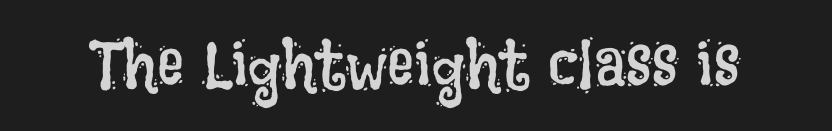
Q: Is the text bold? A: No.
Q: Is the text italic (slanted)? A: No, it is upright.
Q: Is the text underlined? A: No.
Q: Is the spacing between letters normal or unusually wide? A: Normal.
Q: Width (condensed, normal, or wide)? A: Condensed.
Q: Stroke contrast? A: Low.
Q: x-height? A: Large.
Q: Monospaced? A: No.
